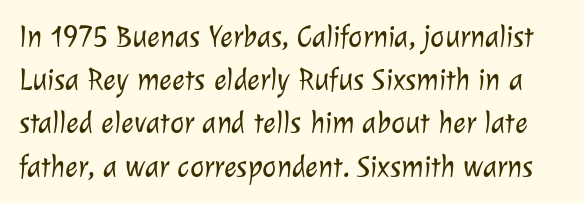
The rendering uses natural spacing where letterforms have individual widths. Check where the strokes stop: nothing finishes them off — pure sans. The string is rendered with underlining switched off. Heft: none added — not bold. Is the letter spacing exaggerated? No — it looks like the ordinary default. The lines sit at an ordinary, default distance from one another.
